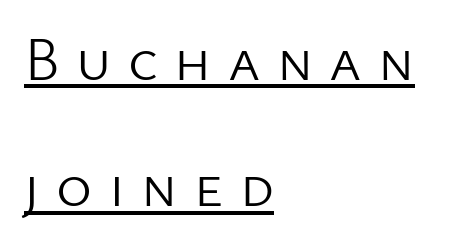
The image shows 61 px light sans-serif type, upright; set left-aligned, loose line spacing (2.07x), unusually wide letter spacing (+0.27 em), underlined; low stroke contrast and a medium x-height.
